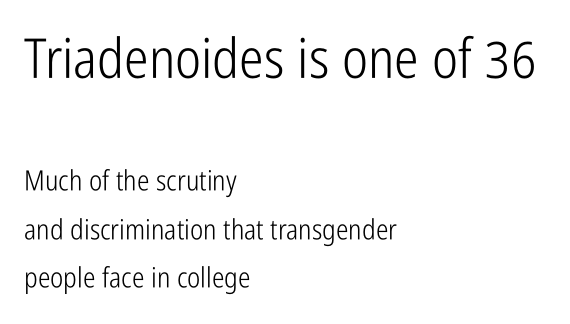
Q: Is the text bold? A: No.
Q: Is the text italic (slanted)? A: No, it is upright.
Q: Is the typeface a serif or a sans-serif typeface? A: Sans-serif.
Q: Is the text underlined? A: No.
Q: How is the paragraph aligned? A: Left-aligned.
Q: Is the spacing between letters normal or unusually wide? A: Normal.
Q: Which block of text is set in a larger size, the first (top) or the second (bottom)? A: The first (top) one.
Q: Width (condensed, normal, or wide)? A: Condensed.
Q: Stroke contrast? A: Low.
Q: x-height? A: Medium.
Q: Monospaced? A: No.
